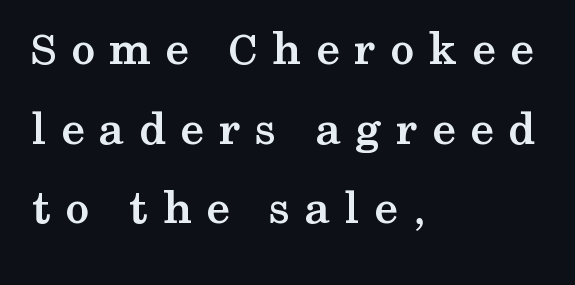
These lines carry a lot of weight — the face is fully bold. These lines sit exactly where default settings would place them. Characters follow at a spacing far wider than the type designer built in. You could not count columns in this text — the font is proportionally spaced.
